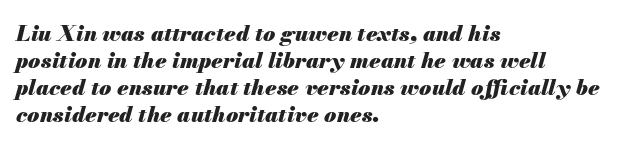
{"italic": "yes", "lean": "right", "slant_degrees": 13, "bold": "yes", "underline": "no", "align": "left", "line_spacing_ratio": 1.23, "letter_spacing": "normal", "letter_spacing_em": 0.0, "glyph_px": 22}
